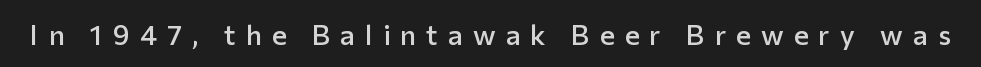
Inter-character spacing is expanded well beyond the font's built-in metrics. These lines are composed in type without serifs. Italic: no, the glyphs are upright roman. The passage shown is typed in a proportional face where columns would drift. The string is rendered with underlining switched off. The letters are semibold — heavier than regular but short of a full bold.
